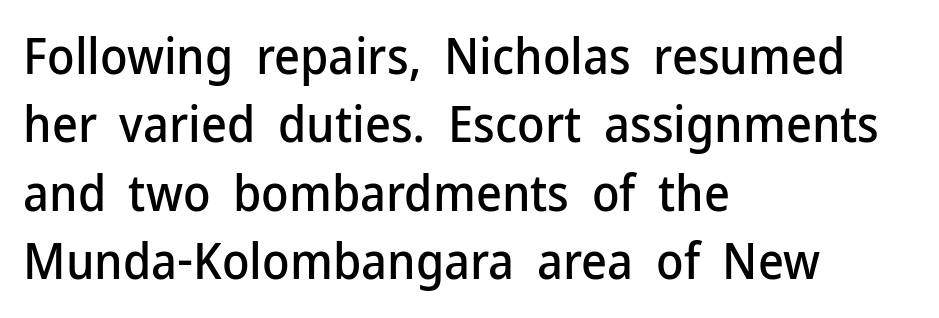
{"serif": "no", "italic": "no", "width": "normal", "stroke_contrast": "low", "x_height": "medium", "monospaced": "no", "underline": "no", "align": "left", "line_spacing": "normal", "line_spacing_ratio": 1.37, "letter_spacing": "normal", "letter_spacing_em": 0.0, "glyph_px": 50}
